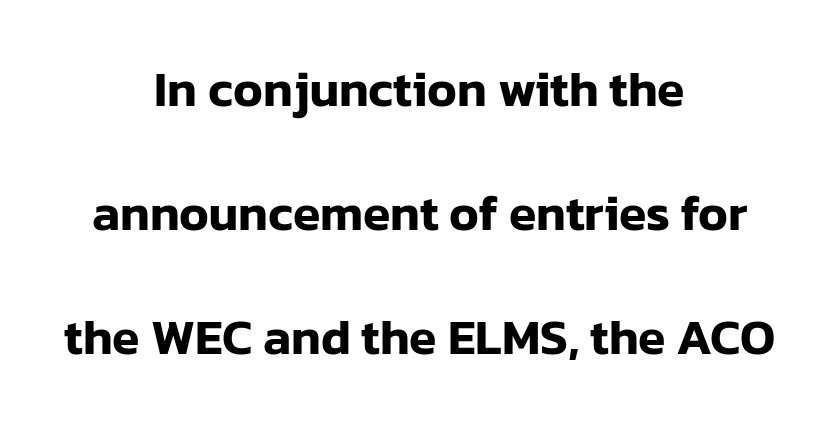
{"serif": "no", "italic": "no", "width": "normal", "stroke_contrast": "low", "x_height": "medium", "monospaced": "no", "underline": "no", "align": "center", "line_spacing": "loose", "line_spacing_ratio": 2.48, "letter_spacing": "normal", "letter_spacing_em": 0.0, "glyph_px": 50}
